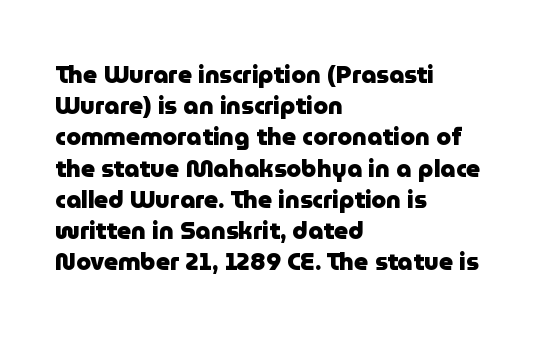
The image shows 24 px bold type, upright; set left-aligned, normal line spacing (1.3x), normal letter spacing, not underlined.
